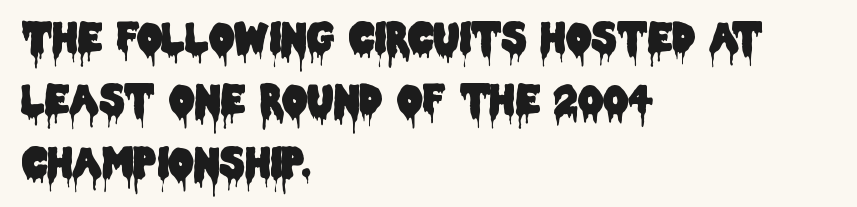
Q: Is the text italic (slanted)? A: No, it is upright.
Q: Is the typeface a serif or a sans-serif typeface? A: Sans-serif.
Q: Is the text underlined? A: No.
Q: How is the paragraph aligned? A: Left-aligned.
Q: Is the spacing between letters normal or unusually wide? A: Normal.
Q: Is the spacing between lines tight, normal or loose? A: Normal.
Q: Width (condensed, normal, or wide)? A: Condensed.
Q: Stroke contrast? A: Low.
Q: x-height? A: Large.
Q: Monospaced? A: No.
